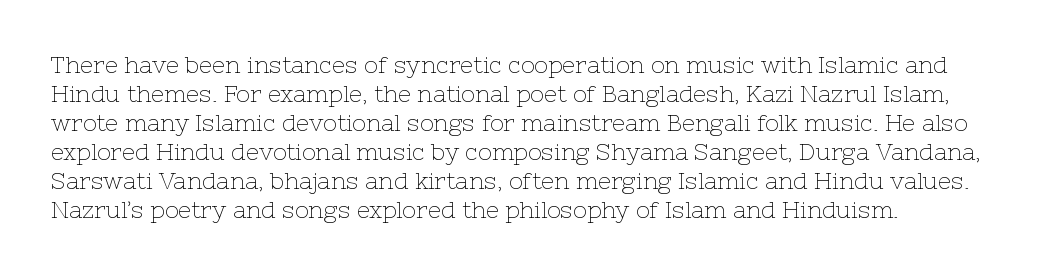
The image shows 23 px text type, upright; set left-aligned, normal line spacing (1.26x), normal letter spacing, not underlined.
